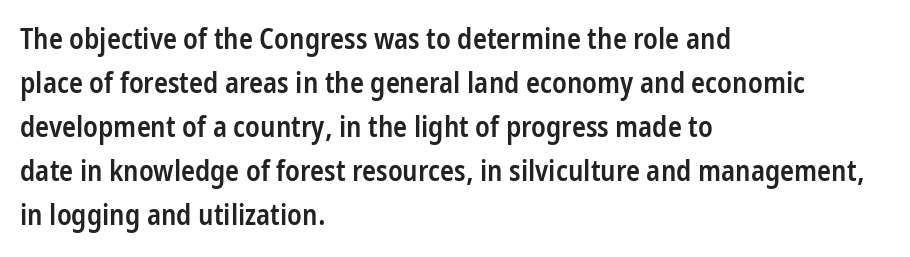
Q: Is the text bold? A: Semi-bold.
Q: Is the text italic (slanted)? A: No, it is upright.
Q: Is the typeface a serif or a sans-serif typeface? A: Sans-serif.
Q: Is the text underlined? A: No.
Q: How is the paragraph aligned? A: Left-aligned.
Q: Is the spacing between letters normal or unusually wide? A: Normal.
Q: Is the spacing between lines tight, normal or loose? A: Normal.
Q: Width (condensed, normal, or wide)? A: Condensed.
Q: Stroke contrast? A: Low.
Q: x-height? A: Medium.
Q: Monospaced? A: No.
